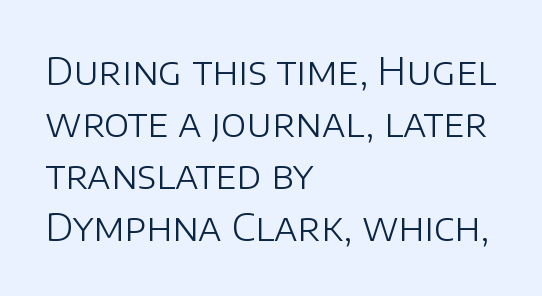
{"serif": "no", "italic": "no", "bold": "no", "weight": "light", "width": "normal", "stroke_contrast": "low", "x_height": "large", "monospaced": "no", "underline": "no", "align": "left", "line_spacing": "normal", "line_spacing_ratio": 1.37, "letter_spacing": "normal", "letter_spacing_em": 0.0, "glyph_px": 38}
